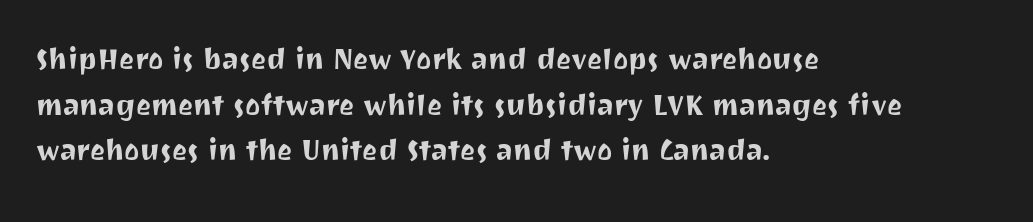
Do the characters align in a grid? No, the font is proportional. This is sans-serif lettering, the kind often seen on screens and signage. A typesetter would mark this as roman, not italic. The passage shown is not underscored anywhere. Observe the ordinary spacing: letters are neighbours, not strangers.
